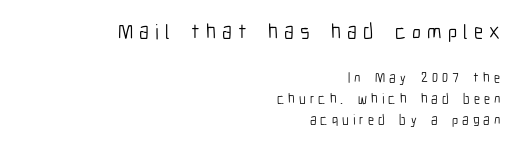
Q: Is the text bold? A: No.
Q: Is the text italic (slanted)? A: No, it is upright.
Q: Is the text underlined? A: No.
Q: How is the paragraph aligned? A: Right-aligned.
Q: Is the spacing between letters normal or unusually wide? A: Unusually wide.
Q: Is the spacing between lines tight, normal or loose? A: Normal.
Q: Which block of text is set in a larger size, the first (top) or the second (bottom)? A: The first (top) one.
